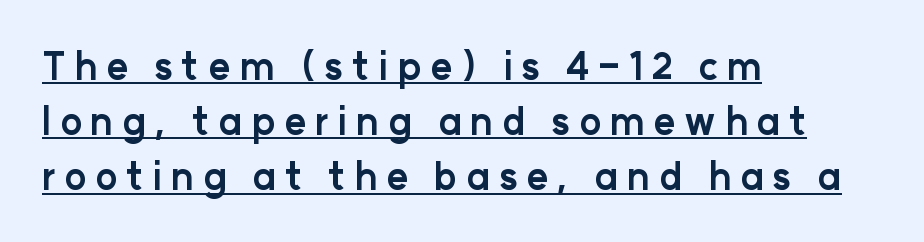
Q: Is the text bold? A: Yes.
Q: Is the text italic (slanted)? A: No, it is upright.
Q: Is the typeface a serif or a sans-serif typeface? A: Sans-serif.
Q: Is the text underlined? A: Yes.
Q: How is the paragraph aligned? A: Left-aligned.
Q: Is the spacing between letters normal or unusually wide? A: Unusually wide.
Q: Is the spacing between lines tight, normal or loose? A: Normal.
Q: Width (condensed, normal, or wide)? A: Normal.
Q: Stroke contrast? A: Low.
Q: x-height? A: Medium.
Q: Monospaced? A: No.
